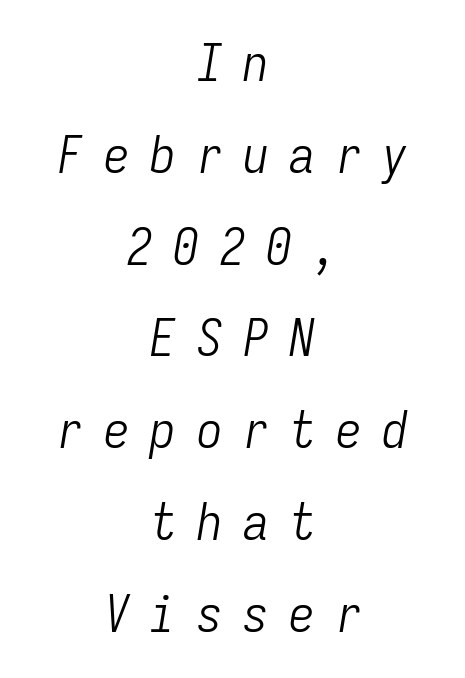
The image shows 51 px light, condensed type, italic (leaning right), monospaced; set centered, line spacing 1.8x, unusually wide letter spacing (+0.41 em), not underlined; low stroke contrast and a medium x-height.
